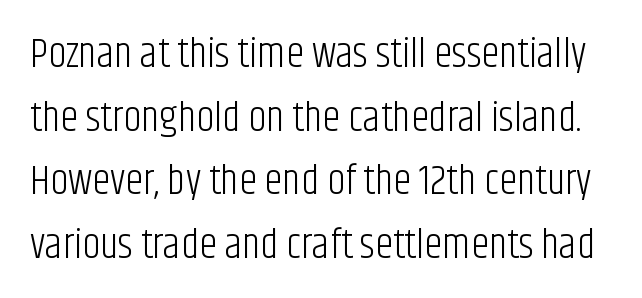
Unlike italic type, these characters show no tilt at all. Horizontal bands of white between lines are of average thickness. Bold? No — there's no thickening of the strokes. Bare-footed words on every line. Spacing between characters is what you'd get straight out of the box. The characters display no serif detailing; their extremities are plain.
